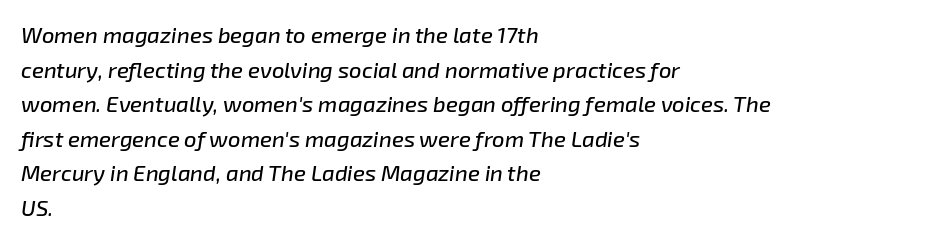
Plain, unruled lines of type. Horizontal alignment here is leftward, the default for most running prose. Would a proofreader flag this as italicized? Yes. The leading is moderate, giving the passage an even texture.
